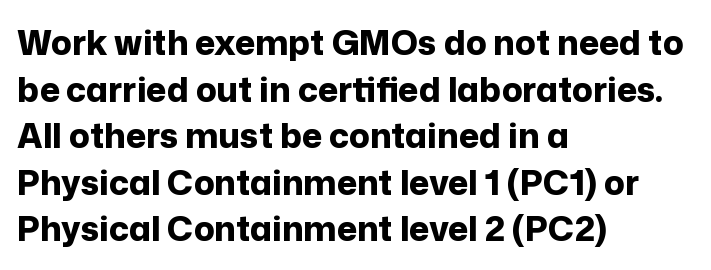
The image shows 34 px bold sans-serif type, upright; set left-aligned, normal line spacing (1.37x), normal letter spacing, not underlined; low stroke contrast and a medium x-height.
